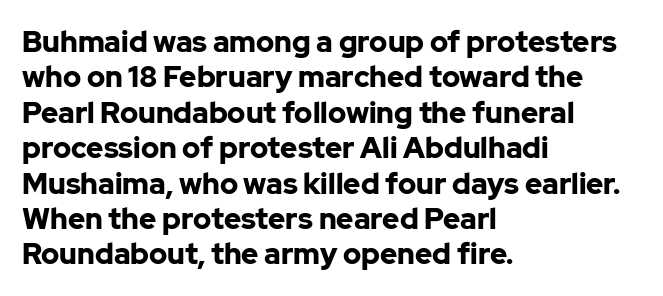
The image shows 29 px bold sans-serif type, upright; set left-aligned, line spacing 1.22x, normal letter spacing, not underlined; low stroke contrast and a medium x-height.
